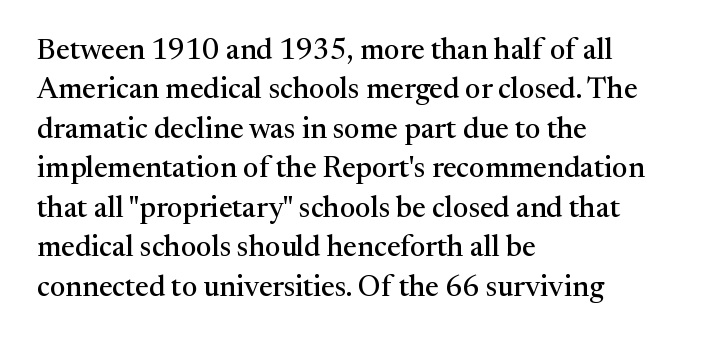
{"serif": "yes", "italic": "no", "width": "normal", "stroke_contrast": "medium", "x_height": "medium", "monospaced": "no", "underline": "no", "align": "left", "line_spacing": "normal", "line_spacing_ratio": 1.36, "letter_spacing": "normal", "letter_spacing_em": 0.0, "glyph_px": 29}
